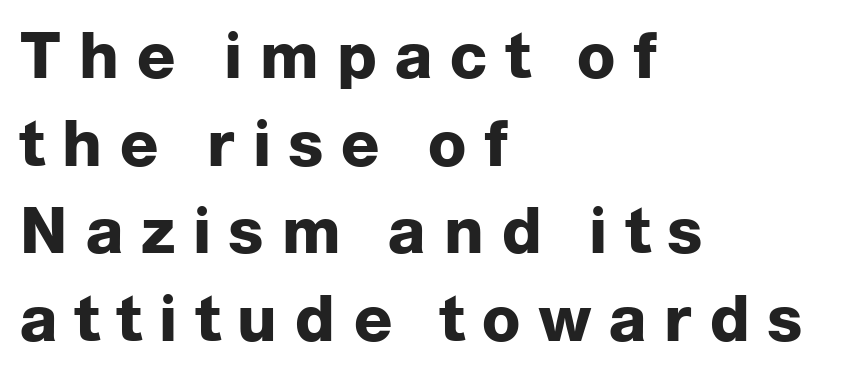
{"serif": "no", "italic": "no", "bold": "yes", "weight": "heavy", "width": "normal", "stroke_contrast": "low", "x_height": "medium", "monospaced": "no", "underline": "no", "align": "left", "line_spacing": "normal", "line_spacing_ratio": 1.39, "letter_spacing": "wide", "letter_spacing_em": 0.29, "glyph_px": 63}
